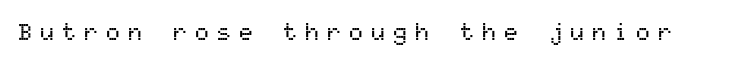
{"italic": "no", "underline": "no", "letter_spacing": "wide", "letter_spacing_em": 0.36, "glyph_px": 23}
